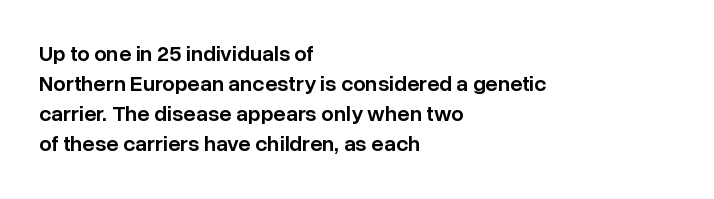
The rows are spaced the way most documents space them. Default kerning and tracking; the words read as compact shapes. Reading down the block, your eye returns to a fixed left position each line. The lettering stays uniformly vertical, giving the passage a roman look. Set as a demibold, roughly 600 on the weight scale.
